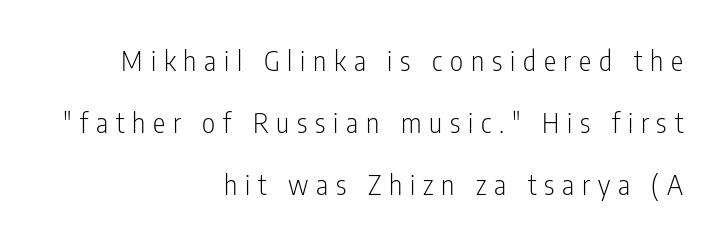
{"serif": "no", "italic": "no", "bold": "no", "weight": "light", "width": "condensed", "stroke_contrast": "low", "x_height": "medium", "monospaced": "no", "underline": "no", "align": "right", "line_spacing": "loose", "line_spacing_ratio": 2.22, "letter_spacing": "wide", "letter_spacing_em": 0.28, "glyph_px": 28}
